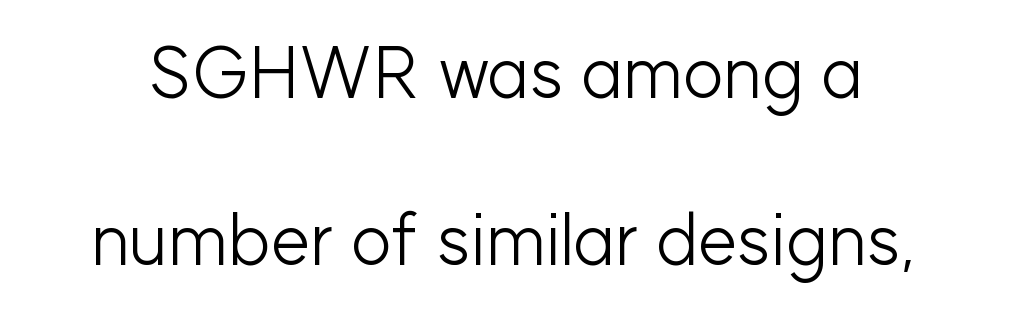
Descender tails drop into unmarked territory. Letters have the restrained weight of plain body copy at most. The space between consecutive lines is lavish. This is roman type, the default non-slanted kind. The text was rendered using a sans face with plain stroke endings.
